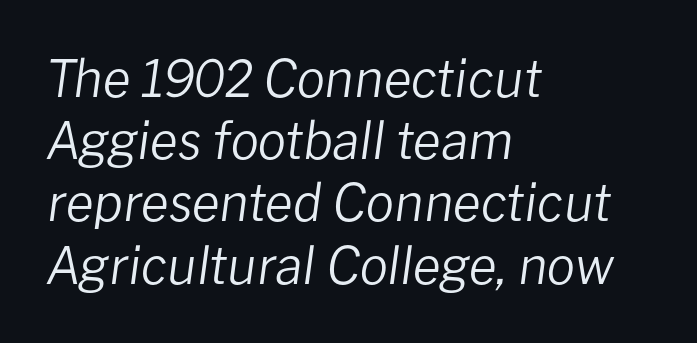
Q: Is the text bold? A: No.
Q: Is the text italic (slanted)? A: Yes, it leans right by about 8 degrees.
Q: Is the text underlined? A: No.
Q: How is the paragraph aligned? A: Left-aligned.
Q: Is the spacing between letters normal or unusually wide? A: Normal.
Q: Width (condensed, normal, or wide)? A: Normal.
Q: Stroke contrast? A: Low.
Q: x-height? A: Medium.
Q: Monospaced? A: No.
